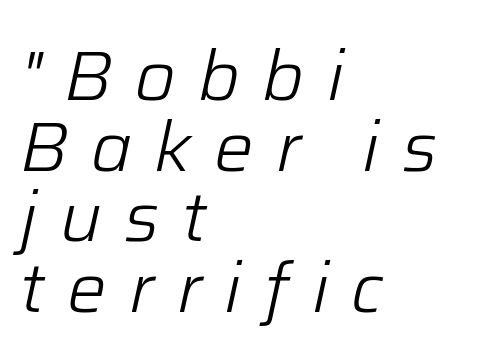
Q: Is the text bold? A: No.
Q: Is the text italic (slanted)? A: Yes, it leans right by about 12 degrees.
Q: Is the text underlined? A: No.
Q: How is the paragraph aligned? A: Left-aligned.
Q: Is the spacing between letters normal or unusually wide? A: Unusually wide.
Q: Is the spacing between lines tight, normal or loose? A: Tight.
Q: Width (condensed, normal, or wide)? A: Normal.
Q: Stroke contrast? A: Low.
Q: x-height? A: Medium.
Q: Monospaced? A: No.
